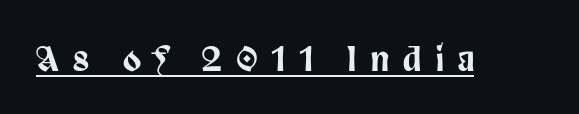
Q: Is the text italic (slanted)? A: No, it is upright.
Q: Is the typeface a serif or a sans-serif typeface? A: Sans-serif.
Q: Is the text underlined? A: Yes.
Q: Is the spacing between letters normal or unusually wide? A: Unusually wide.
Q: Width (condensed, normal, or wide)? A: Condensed.
Q: Stroke contrast? A: Low.
Q: x-height? A: Large.
Q: Monospaced? A: No.
